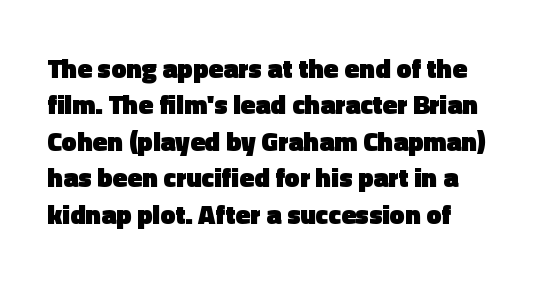
Q: Is the text bold? A: Yes.
Q: Is the text italic (slanted)? A: No, it is upright.
Q: Is the text underlined? A: No.
Q: Is the spacing between letters normal or unusually wide? A: Normal.
Q: Is the spacing between lines tight, normal or loose? A: Normal.
